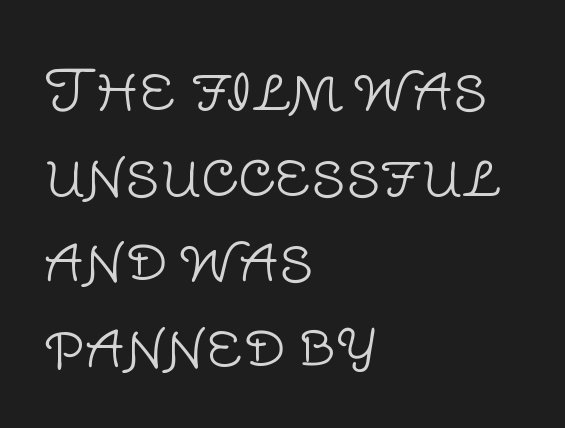
{"serif": "no", "bold": "no", "weight": "light", "width": "normal", "stroke_contrast": "low", "x_height": "large", "monospaced": "no", "underline": "no", "align": "left", "line_spacing": "normal", "line_spacing_ratio": 1.53, "letter_spacing": "normal", "letter_spacing_em": 0.0, "glyph_px": 56}
